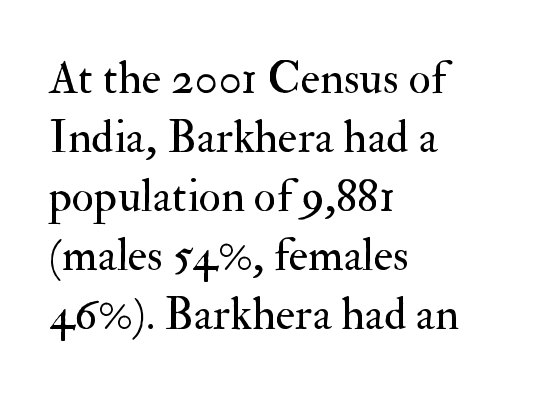
Q: Is the text bold? A: No.
Q: Is the text italic (slanted)? A: No, it is upright.
Q: Is the typeface a serif or a sans-serif typeface? A: Serif.
Q: Is the text underlined? A: No.
Q: How is the paragraph aligned? A: Left-aligned.
Q: Is the spacing between letters normal or unusually wide? A: Normal.
Q: Is the spacing between lines tight, normal or loose? A: Normal.
Q: Width (condensed, normal, or wide)? A: Normal.
Q: Stroke contrast? A: Medium.
Q: x-height? A: Small.
Q: Monospaced? A: No.
